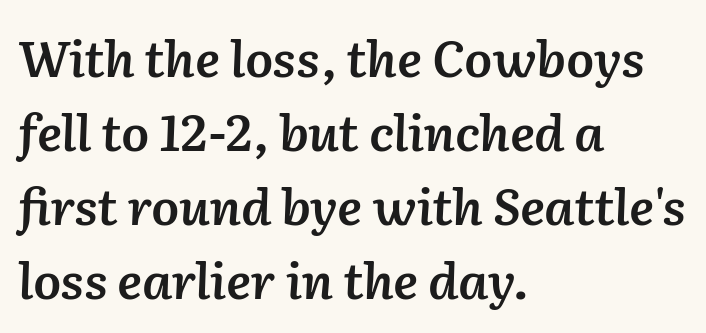
The image shows 50 px semibold type, italic (leaning right); set left-aligned, normal line spacing (1.48x), normal letter spacing, not underlined; low stroke contrast and a medium x-height.
